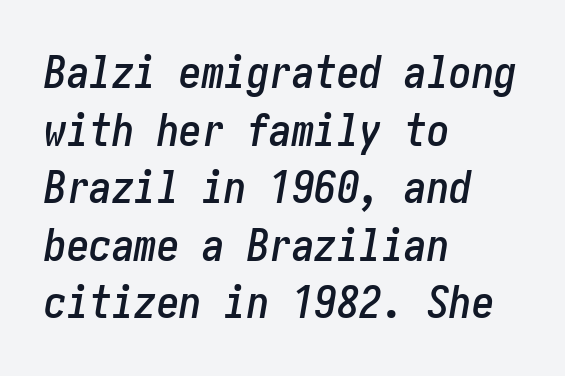
The image shows 45 px condensed type, italic (leaning right); set left-aligned, normal line spacing (1.28x), normal letter spacing, not underlined; low stroke contrast and a medium x-height.
